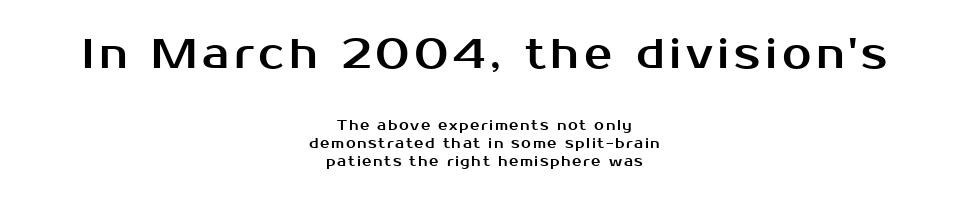
The initial chunk of copy outweighs the following chunk in type size. Clear beneath every line of the passage. Is the block centered? Yes — each line is placed symmetrically about the middle. The typography opts for an upright posture over an oblique one. Looks like regular typesetting: each glyph gets only the width it needs.
